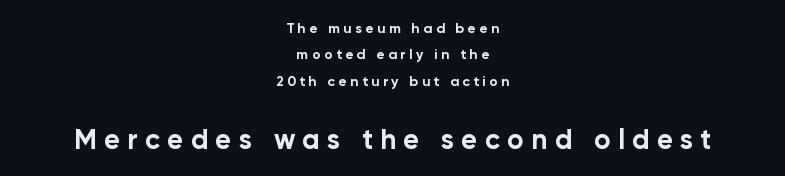
I'd call this a sans setting — the letters go barefoot. Does the bottom block carry the larger type? Yes, it does. No word sits above an underline. In CSS terms this would be text-align: center.
